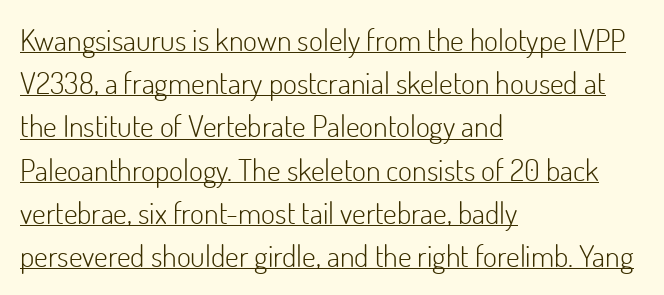
{"serif": "no", "italic": "no", "bold": "no", "weight": "light", "width": "normal", "stroke_contrast": "low", "x_height": "small", "monospaced": "no", "underline": "yes", "align": "left", "line_spacing": "normal", "line_spacing_ratio": 1.44, "letter_spacing": "normal", "letter_spacing_em": 0.0, "glyph_px": 30}
